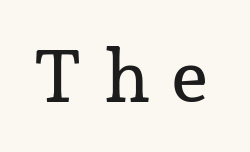
Q: Is the text italic (slanted)? A: No, it is upright.
Q: Is the typeface a serif or a sans-serif typeface? A: Serif.
Q: Is the text underlined? A: No.
Q: Is the spacing between letters normal or unusually wide? A: Unusually wide.
Q: Width (condensed, normal, or wide)? A: Normal.
Q: Stroke contrast? A: Low.
Q: x-height? A: Medium.
Q: Monospaced? A: No.
